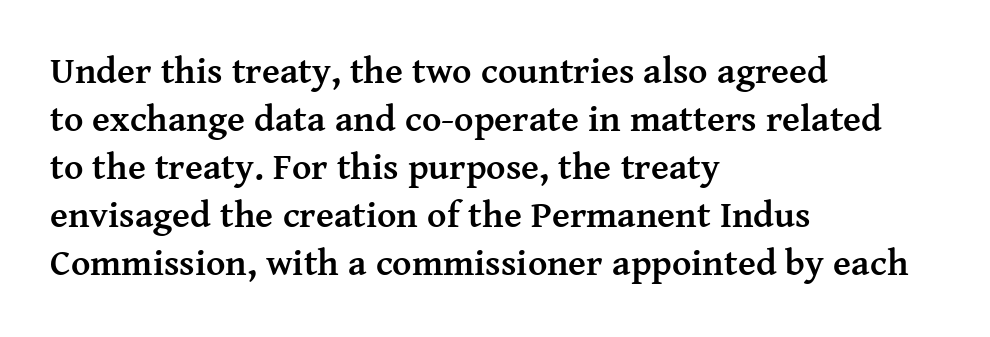
Q: Is the text bold? A: Yes.
Q: Is the text italic (slanted)? A: No, it is upright.
Q: Is the typeface a serif or a sans-serif typeface? A: Serif.
Q: Is the text underlined? A: No.
Q: How is the paragraph aligned? A: Left-aligned.
Q: Is the spacing between letters normal or unusually wide? A: Normal.
Q: Is the spacing between lines tight, normal or loose? A: Normal.
Q: Width (condensed, normal, or wide)? A: Normal.
Q: Stroke contrast? A: Medium.
Q: x-height? A: Medium.
Q: Monospaced? A: No.
